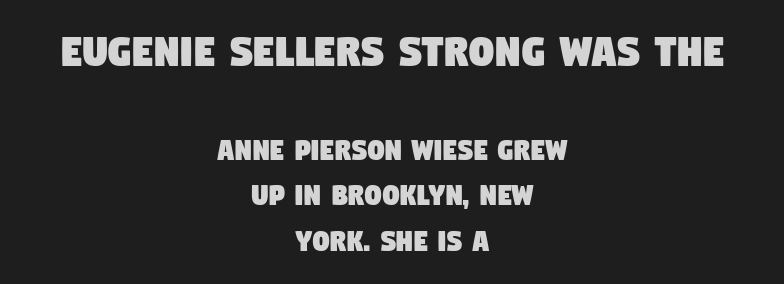
The image shows 49 px condensed sans-serif type; set centered, normal line spacing (1.38x), normal letter spacing, not underlined; the first (top) block is 1.48x larger; low stroke contrast and a large x-height.
